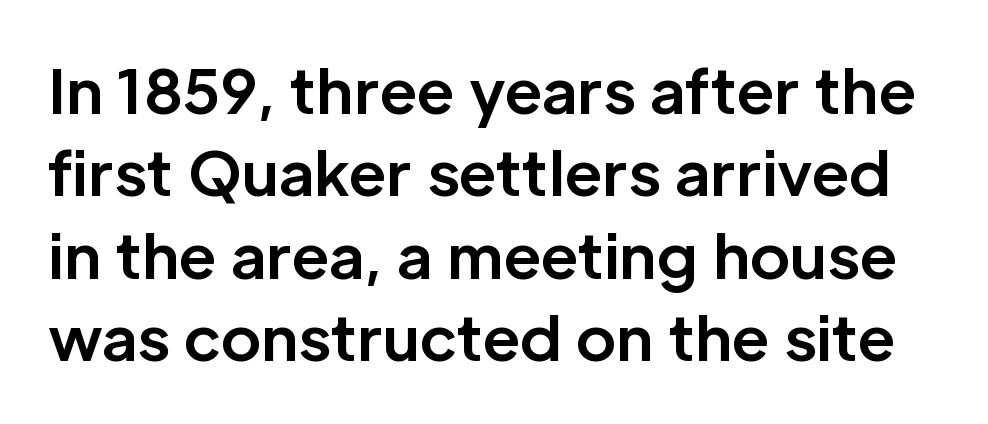
{"serif": "no", "italic": "no", "bold": "yes", "weight": "bold", "width": "normal", "stroke_contrast": "low", "x_height": "medium", "monospaced": "no", "underline": "no", "line_spacing": "normal", "line_spacing_ratio": 1.35, "letter_spacing": "normal", "letter_spacing_em": 0.0, "glyph_px": 61}
